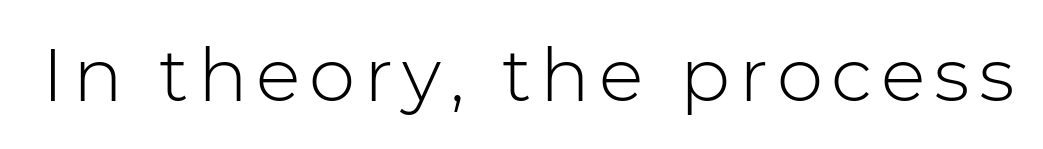
Q: Is the text bold? A: No.
Q: Is the text italic (slanted)? A: No, it is upright.
Q: Is the typeface a serif or a sans-serif typeface? A: Sans-serif.
Q: Is the text underlined? A: No.
Q: Width (condensed, normal, or wide)? A: Normal.
Q: Stroke contrast? A: Low.
Q: x-height? A: Medium.
Q: Monospaced? A: No.
